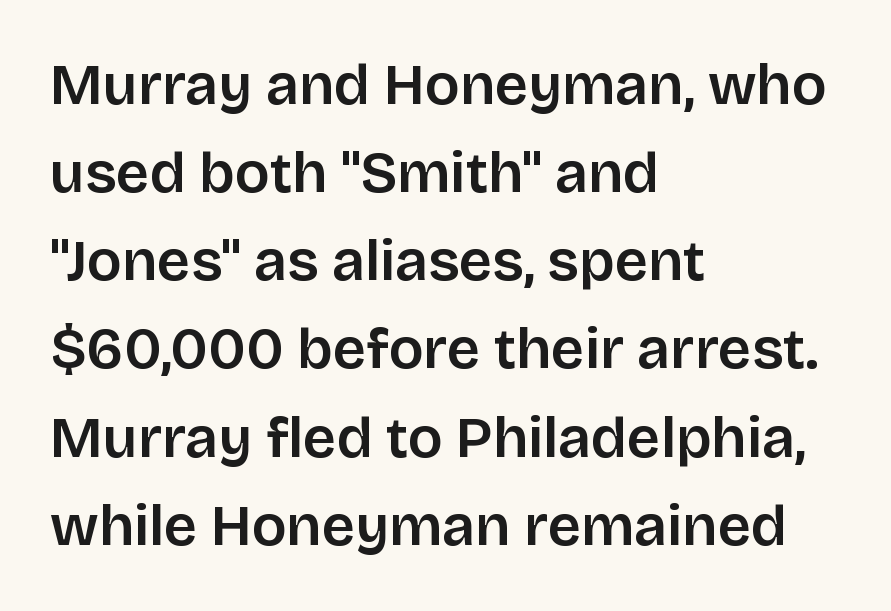
The image shows 58 px sans-serif type, upright; set left-aligned, normal line spacing (1.52x), normal letter spacing, not underlined; low stroke contrast and a large x-height.
